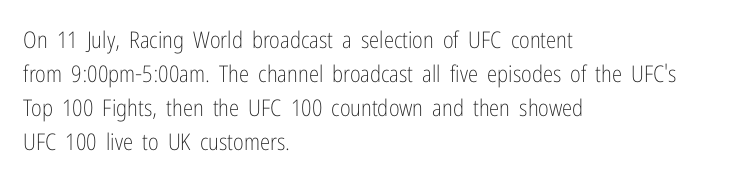
{"italic": "no", "bold": "no", "underline": "no", "align": "left", "line_spacing": "normal", "line_spacing_ratio": 1.48, "letter_spacing": "normal", "letter_spacing_em": 0.0, "glyph_px": 23}
